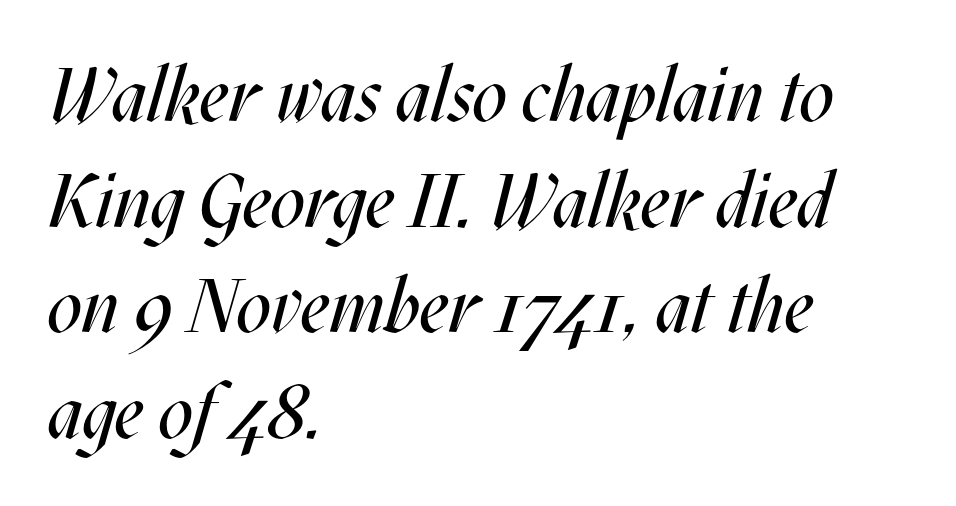
Q: Is the text bold? A: No.
Q: Is the text italic (slanted)? A: Yes, it leans right by about 17 degrees.
Q: Is the text underlined? A: No.
Q: How is the paragraph aligned? A: Left-aligned.
Q: Is the spacing between letters normal or unusually wide? A: Normal.
Q: Is the spacing between lines tight, normal or loose? A: Normal.
Q: Width (condensed, normal, or wide)? A: Condensed.
Q: Stroke contrast? A: Medium.
Q: x-height? A: Large.
Q: Monospaced? A: No.
